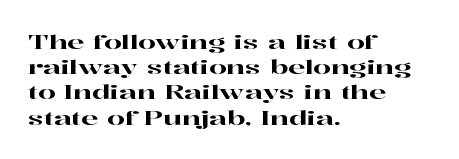
The image shows 20 px text type, upright; set left-aligned, normal line spacing (1.26x), normal letter spacing, not underlined.
